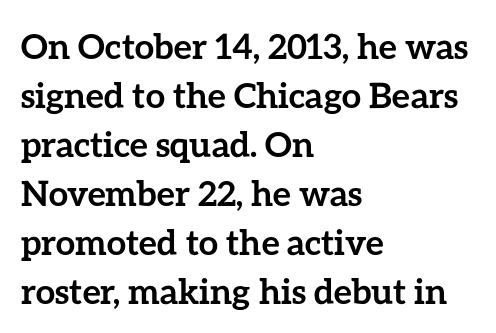
{"italic": "no", "bold": "yes", "weight": "semibold", "width": "normal", "stroke_contrast": "low", "x_height": "medium", "monospaced": "no", "underline": "no", "align": "left", "line_spacing": "normal", "line_spacing_ratio": 1.4, "letter_spacing": "normal", "letter_spacing_em": 0.0, "glyph_px": 35}
